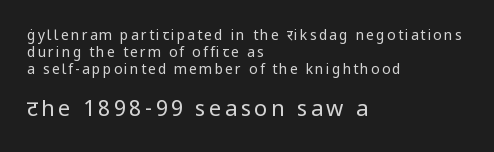
Q: Is the text bold? A: No.
Q: Is the text italic (slanted)? A: No, it is upright.
Q: Is the text underlined? A: No.
Q: How is the paragraph aligned? A: Left-aligned.
Q: Which block of text is set in a larger size, the first (top) or the second (bottom)? A: The second (bottom) one.
